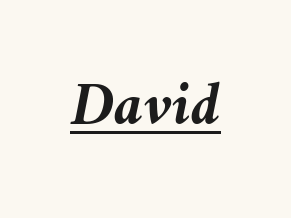
{"italic": "yes", "lean": "left", "slant_degrees": 10, "bold": "yes", "weight": "semibold", "width": "normal", "stroke_contrast": "medium", "x_height": "medium", "monospaced": "no", "underline": "yes", "letter_spacing": "normal", "letter_spacing_em": 0.0, "glyph_px": 62}
